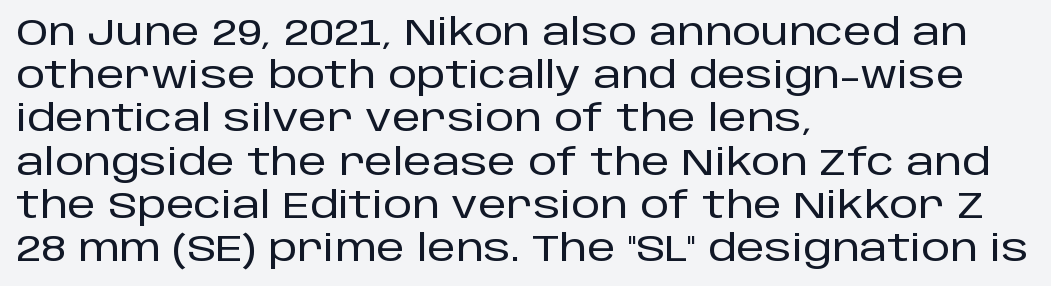
{"serif": "no", "italic": "no", "width": "normal", "stroke_contrast": "low", "x_height": "large", "monospaced": "no", "underline": "no", "align": "left", "line_spacing_ratio": 1.2, "letter_spacing": "normal", "letter_spacing_em": 0.0, "glyph_px": 36}
